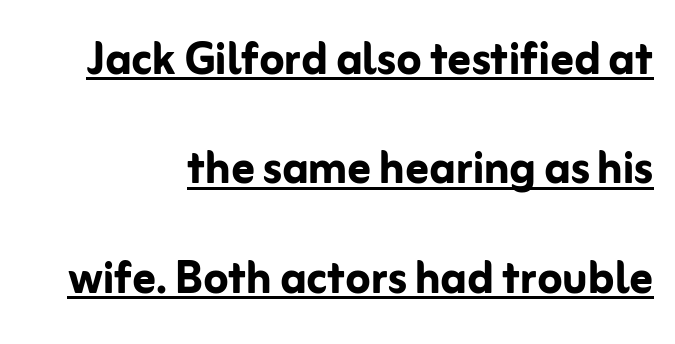
{"serif": "no", "italic": "no", "bold": "yes", "weight": "semibold", "width": "normal", "stroke_contrast": "low", "x_height": "medium", "monospaced": "no", "underline": "yes", "align": "right", "line_spacing": "loose", "line_spacing_ratio": 1.92, "letter_spacing": "normal", "letter_spacing_em": 0.0, "glyph_px": 57}
